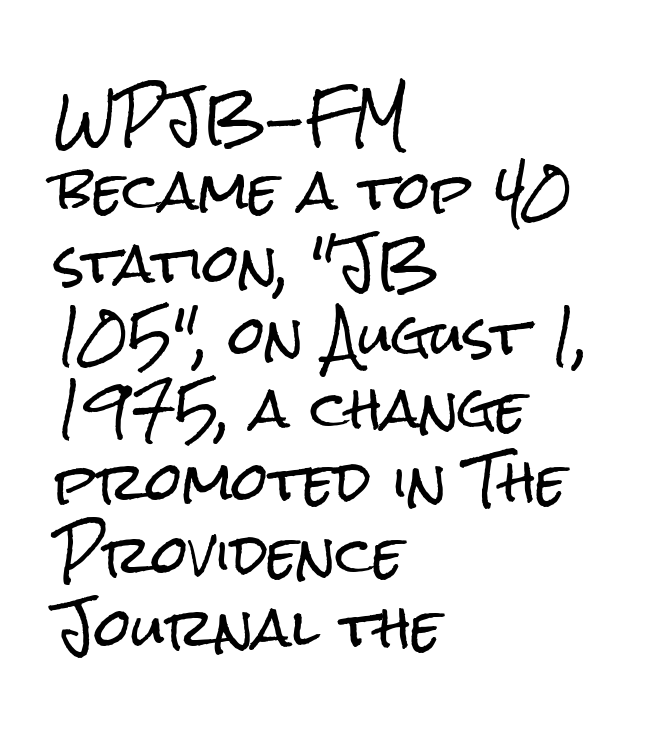
{"serif": "no", "italic": "no", "width": "condensed", "stroke_contrast": "low", "x_height": "medium", "monospaced": "no", "underline": "no", "align": "left", "line_spacing": "normal", "line_spacing_ratio": 1.4, "letter_spacing": "normal", "letter_spacing_em": 0.0, "glyph_px": 52}
